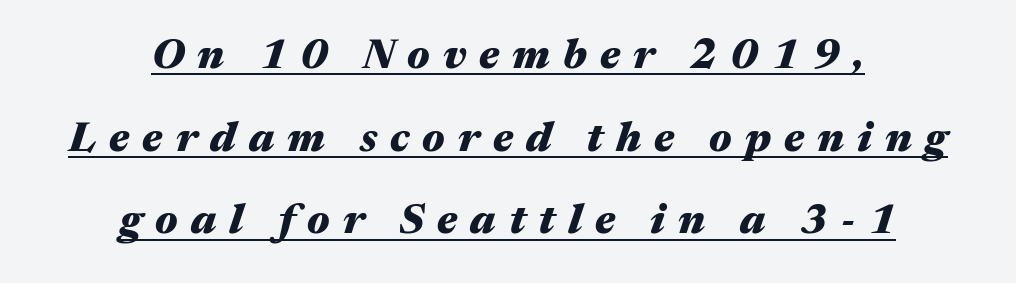
Q: Is the text bold? A: Yes.
Q: Is the text italic (slanted)? A: Yes, it leans right by about 17 degrees.
Q: Is the text underlined? A: Yes.
Q: How is the paragraph aligned? A: Centered.
Q: Is the spacing between letters normal or unusually wide? A: Unusually wide.
Q: Is the spacing between lines tight, normal or loose? A: Loose.
Q: Width (condensed, normal, or wide)? A: Wide.
Q: Stroke contrast? A: Medium.
Q: x-height? A: Medium.
Q: Monospaced? A: No.
